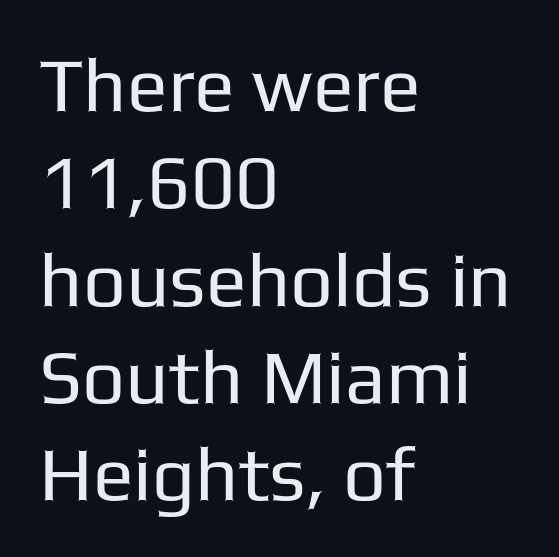
{"serif": "no", "italic": "no", "bold": "no", "weight": "regular", "width": "normal", "stroke_contrast": "low", "x_height": "medium", "monospaced": "no", "underline": "no", "align": "left", "line_spacing": "normal", "line_spacing_ratio": 1.28, "letter_spacing": "normal", "letter_spacing_em": 0.0, "glyph_px": 76}
